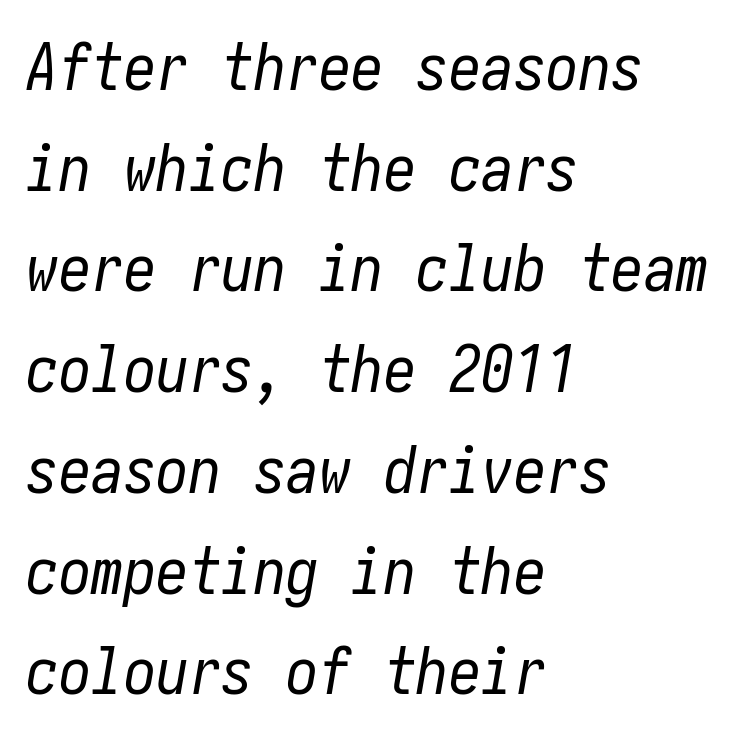
The rag falls on the right side of this text block. Horizontal bands of white between lines are of average thickness. A typesetter would mark this as italic. Default kerning and tracking; the words read as compact shapes. Weight: in the light-to-regular range.
